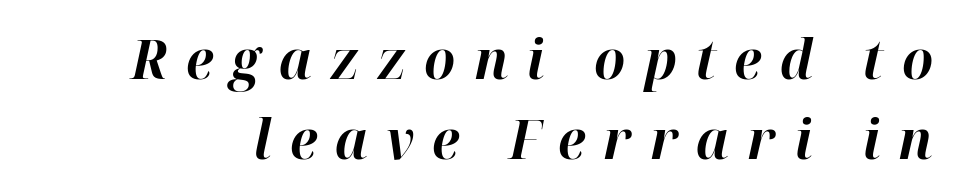
The image shows 55 px bold type, italic (leaning right); set normal line spacing (1.45x), unusually wide letter spacing (+0.33 em), not underlined; high stroke contrast and a medium x-height.
